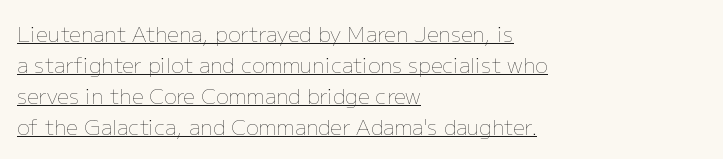
The image shows 21 px text type, upright; set left-aligned, normal line spacing (1.47x), normal letter spacing, underlined.
